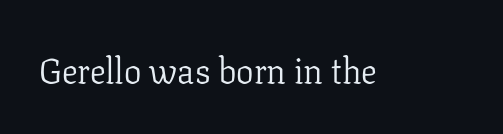
The image shows 35 px light serif type, upright; set normal letter spacing, not underlined; low stroke contrast and a medium x-height.
